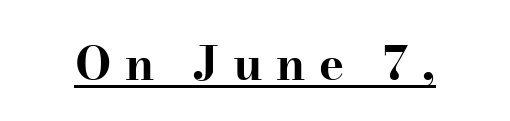
Each glyph is drawn with heavy, bold strokes. Note the varied advance widths — an 'i' is clearly narrower than an 'm'. The type sits square on the baseline with zero lean. Loose tracking; the words dissolve into strings of separated letters.
